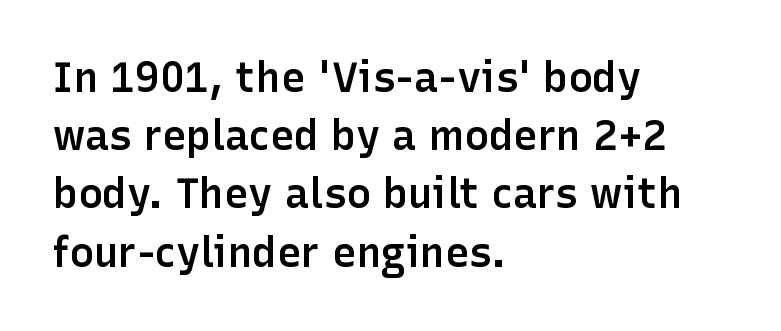
The image shows 41 px semibold sans-serif type, upright; set left-aligned, normal line spacing (1.42x), normal letter spacing, not underlined; low stroke contrast and a medium x-height.
